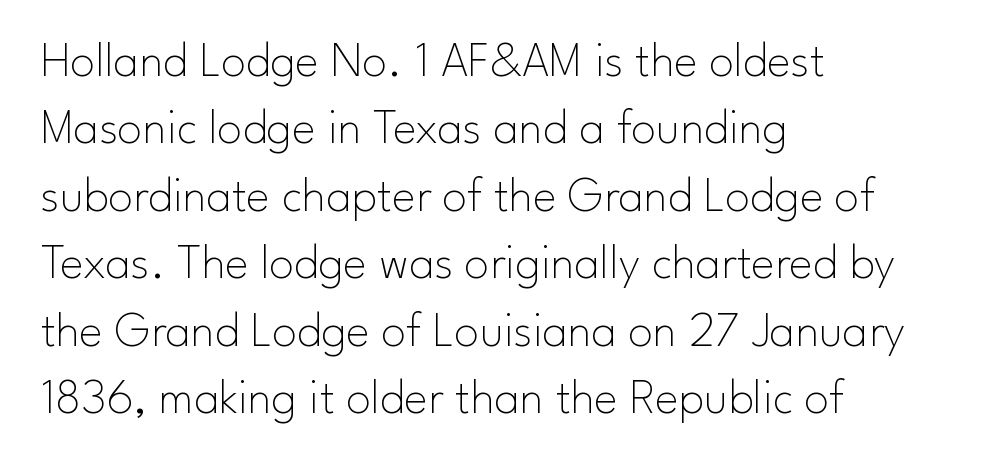
Normally led — the rows are evenly, conventionally spaced. Visually the block forms a straight wall on the left and a jagged coastline on the right. Spacing verdict: proportional, widths tailored to each character. Type style note: lacks serifs.
